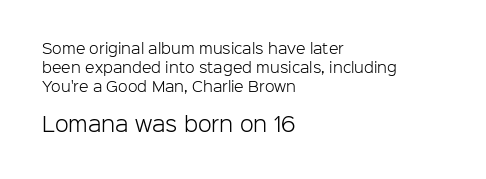
The image shows 20 px text type, upright; set left-aligned, normal line spacing (1.36x), normal letter spacing, not underlined; the second (bottom) block is 1.43x larger.
